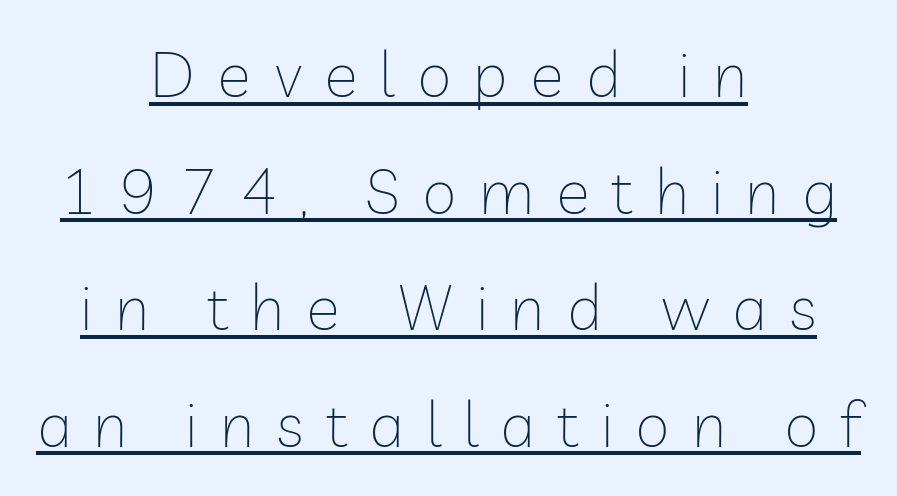
Is there any slant? The stems are plumb. These lines are centered, leaving both edges ragged. Heaviness? Minimal to ordinary, like unemphasized prose. Do the characters align in a grid? No, the font is proportional. No feet cap the strokes, marking this as sans-serif type.
